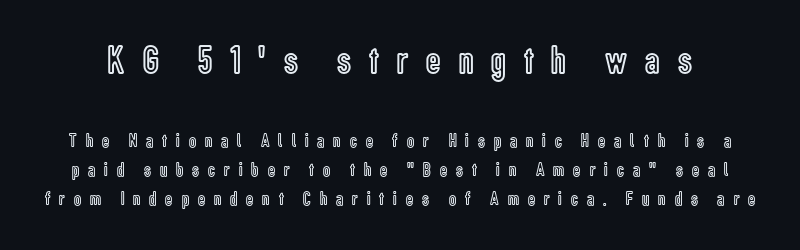
The image shows 40 px condensed type, upright; set normal line spacing (1.45x), unusually wide letter spacing (+0.45 em), not underlined; the first (top) block is 2.0x larger; a medium x-height.
